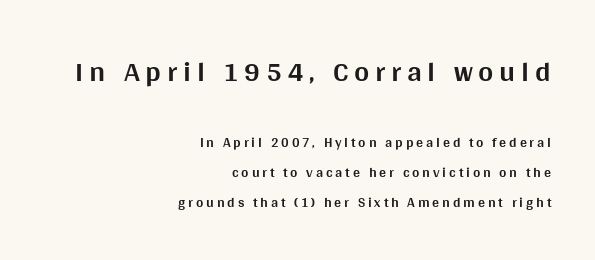
The image shows 29 px bold sans-serif type, upright; set right-aligned, loose line spacing (2.14x), unusually wide letter spacing (+0.2 em), not underlined; the first (top) block is 2.07x larger; medium stroke contrast and a large x-height.
